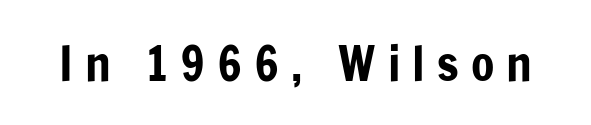
Q: Is the text italic (slanted)? A: No, it is upright.
Q: Is the typeface a serif or a sans-serif typeface? A: Sans-serif.
Q: Is the text underlined? A: No.
Q: Is the spacing between letters normal or unusually wide? A: Unusually wide.
Q: Width (condensed, normal, or wide)? A: Condensed.
Q: Stroke contrast? A: Low.
Q: x-height? A: Medium.
Q: Monospaced? A: No.
